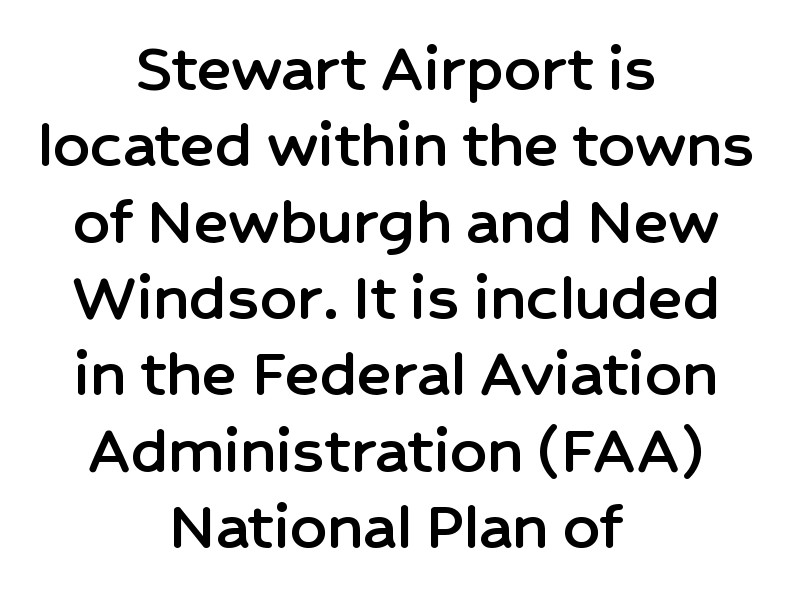
The image shows 72 px sans-serif type, upright; set centered, tight line spacing (1.06x), normal letter spacing, not underlined; low stroke contrast and a medium x-height.
